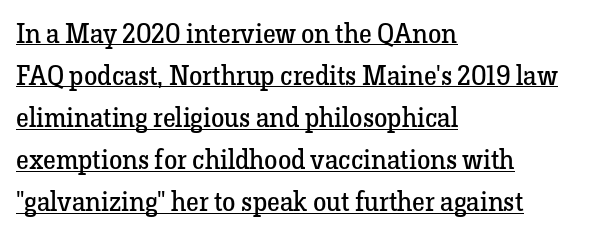
{"italic": "no", "bold": "no", "underline": "yes", "align": "left", "line_spacing": "normal", "line_spacing_ratio": 1.56, "letter_spacing": "normal", "letter_spacing_em": 0.0, "glyph_px": 27}
